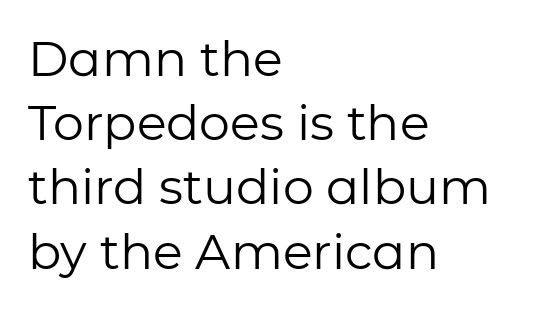
Stem width sits at or under what a default text font uses. Does the lettering tilt? It doesn't — this is upright. Casual observation: everything's shoved over to the left. Regular leading. Note the varied advance widths — an 'i' is clearly narrower than an 'm'. Between one letter and the next there's only the usual sliver of space.
